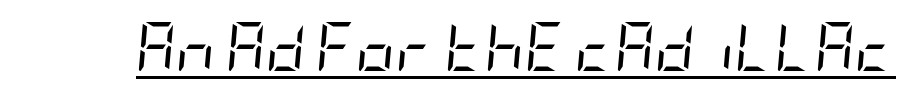
Q: Is the text bold? A: No.
Q: Is the text italic (slanted)? A: Yes, it leans right by about 5 degrees.
Q: Is the text underlined? A: Yes.
Q: Is the spacing between letters normal or unusually wide? A: Normal.
Q: Width (condensed, normal, or wide)? A: Condensed.
Q: Stroke contrast? A: Low.
Q: x-height? A: Large.
